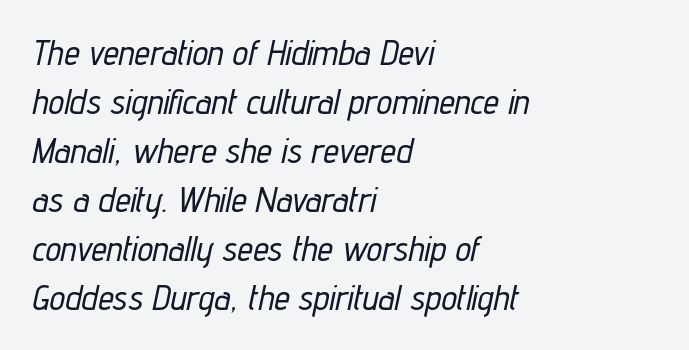
Letters rest on an invisible, unmarked baseline. Slanted lettering throughout. Notice how descenders clear the ascenders below comfortably — that's standard leading. You could call the tracking neutral — neither tight nor loose.
